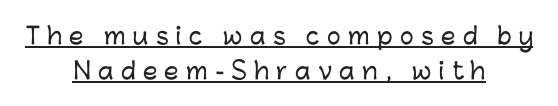
Q: Is the text italic (slanted)? A: No, it is upright.
Q: Is the text underlined? A: Yes.
Q: How is the paragraph aligned? A: Centered.
Q: Is the spacing between letters normal or unusually wide? A: Unusually wide.
Q: Is the spacing between lines tight, normal or loose? A: Normal.
